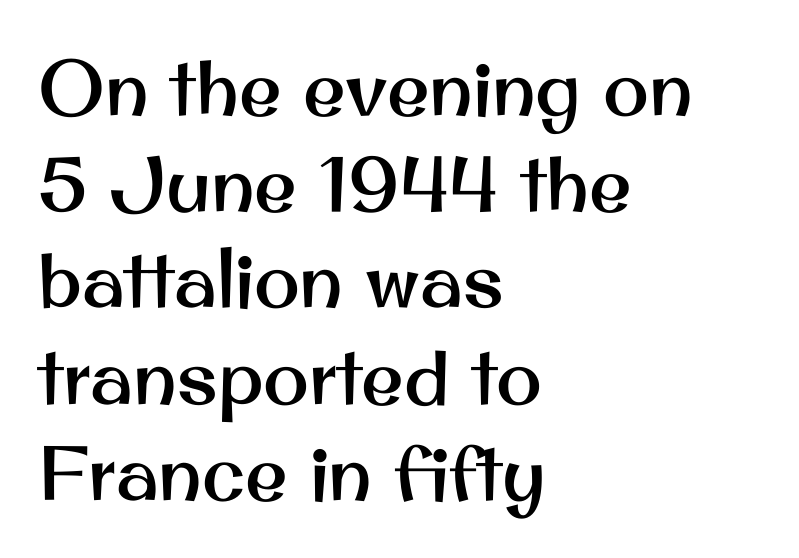
The image shows 77 px sans-serif type, upright; set left-aligned, normal line spacing (1.25x), normal letter spacing, not underlined; medium stroke contrast and a small x-height.
